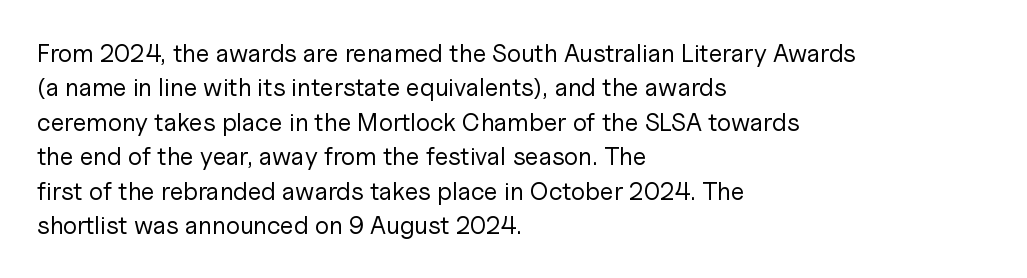
Spacing between characters is what you'd get straight out of the box. The passage shown is not underscored anywhere. The lines in this sample share a left origin and differ only in where they stop. The lines sit at an ordinary, default distance from one another. Is the type heavy? It reads as light-to-regular instead.
